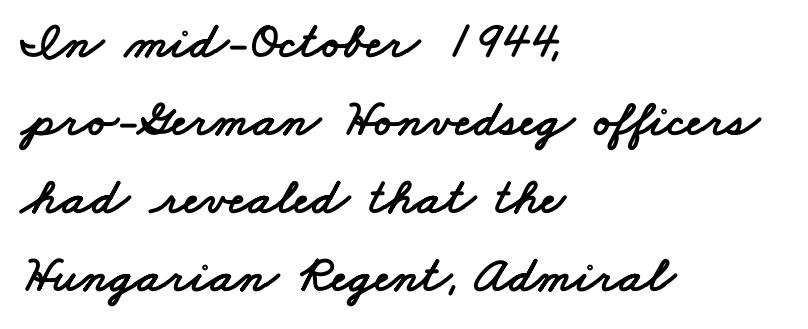
The designer left line spacing at the default. Descenders hang freely into open space. I'd call this a sans setting — the letters go barefoot. Each line starts at the same left margin while the right side varies. A typesetter would call this proportional, since set widths differ per character.
